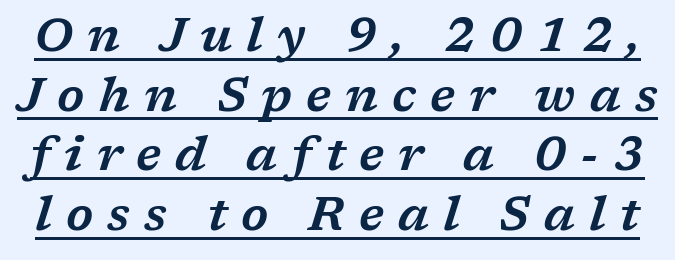
Q: Is the text italic (slanted)? A: Yes, it leans right by about 17 degrees.
Q: Is the typeface a serif or a sans-serif typeface? A: Serif.
Q: Is the text underlined? A: Yes.
Q: Is the spacing between letters normal or unusually wide? A: Unusually wide.
Q: Is the spacing between lines tight, normal or loose? A: Normal.
Q: Width (condensed, normal, or wide)? A: Wide.
Q: Stroke contrast? A: Low.
Q: x-height? A: Medium.
Q: Monospaced? A: No.
